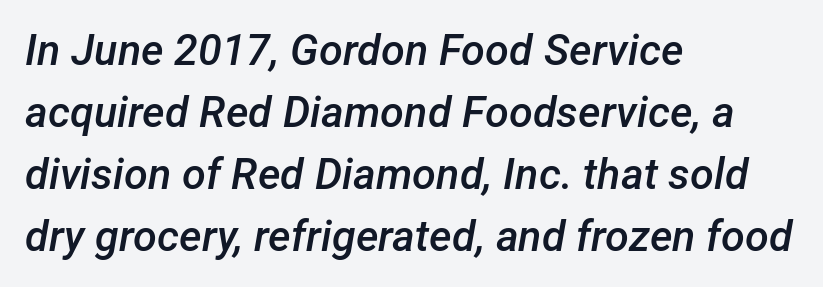
{"italic": "yes", "lean": "right", "slant_degrees": 12, "bold": "semi", "weight": "semibold", "width": "normal", "stroke_contrast": "low", "x_height": "medium", "monospaced": "no", "underline": "no", "align": "left", "line_spacing": "normal", "line_spacing_ratio": 1.44, "letter_spacing": "normal", "letter_spacing_em": 0.0, "glyph_px": 43}
